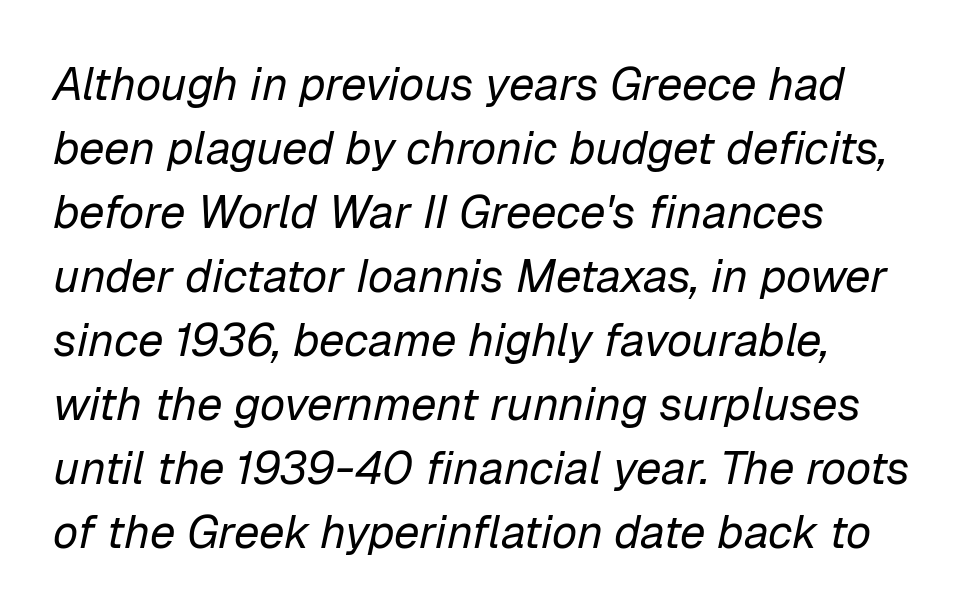
{"italic": "yes", "lean": "right", "slant_degrees": 12, "bold": "no", "weight": "regular", "width": "normal", "stroke_contrast": "low", "x_height": "medium", "monospaced": "no", "underline": "no", "align": "left", "line_spacing": "normal", "line_spacing_ratio": 1.39, "letter_spacing": "normal", "letter_spacing_em": 0.0, "glyph_px": 46}
